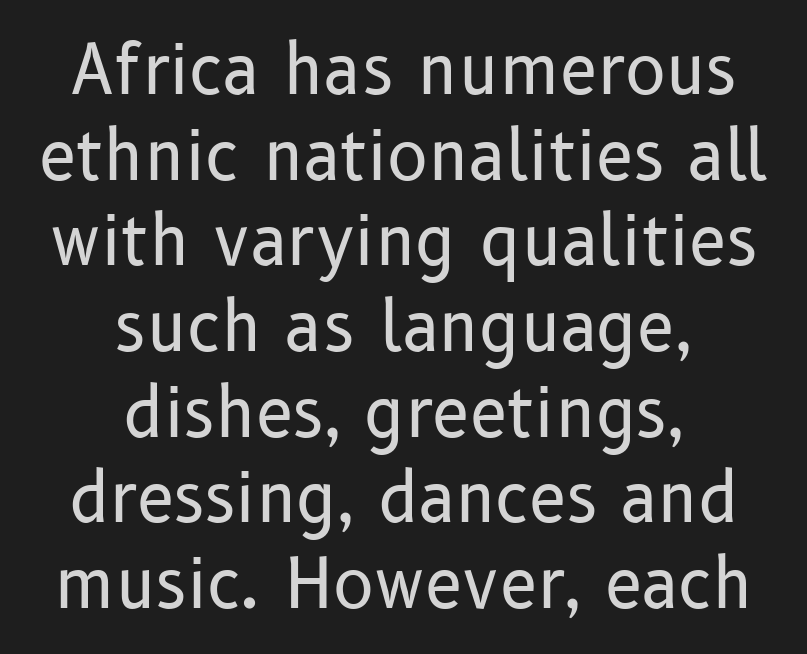
The image shows 68 px regular-weight sans-serif type, upright; set centered, normal line spacing (1.26x), normal letter spacing, not underlined; low stroke contrast and a medium x-height.
